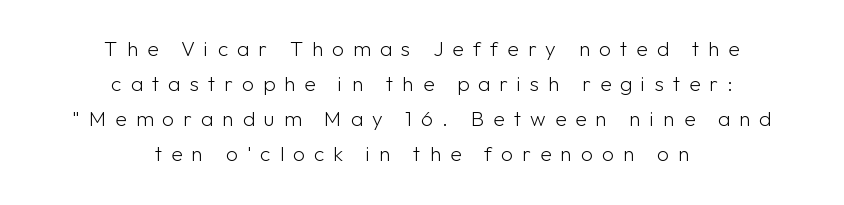
Evenly set lines give the paragraph a standard silhouette. Ink coverage per letter is moderate at most. Caption: multi-line text, centered on the measure. Inter-character spacing is expanded well beyond the font's built-in metrics. The string is rendered with underlining switched off.
